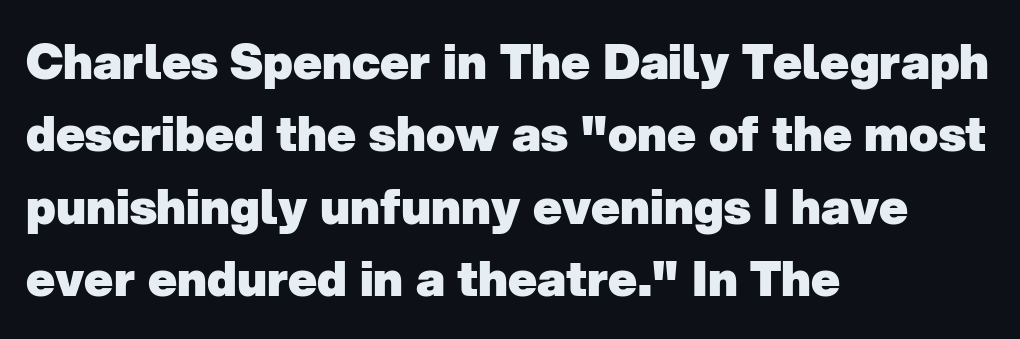
{"serif": "no", "bold": "yes", "weight": "heavy", "width": "normal", "stroke_contrast": "low", "x_height": "medium", "monospaced": "no", "underline": "no", "align": "left", "line_spacing": "normal", "line_spacing_ratio": 1.51, "letter_spacing": "normal", "letter_spacing_em": 0.0, "glyph_px": 48}
